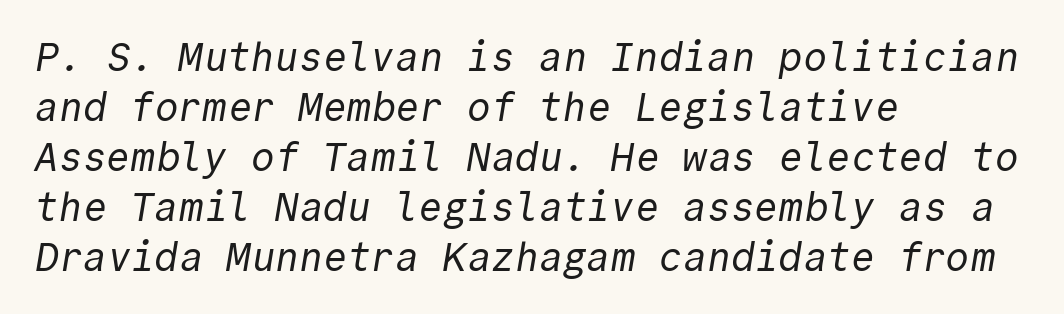
The image shows 40 px regular-weight sans-serif type, monospaced; set left-aligned, normal line spacing (1.25x), normal letter spacing, not underlined; a medium x-height.
